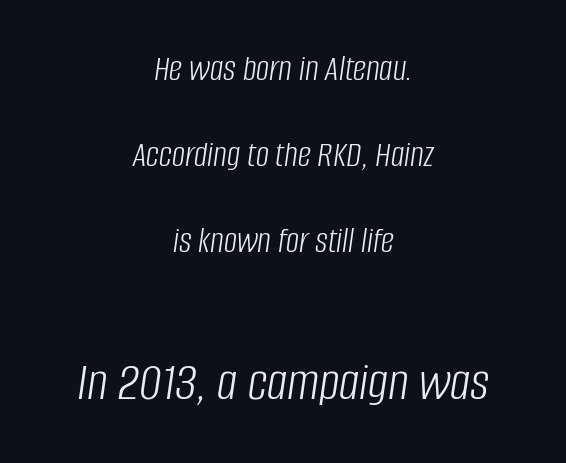
{"italic": "yes", "lean": "right", "slant_degrees": 8, "bold": "no", "weight": "light", "width": "condensed", "stroke_contrast": "low", "x_height": "large", "monospaced": "no", "underline": "no", "align": "center", "line_spacing": "loose", "line_spacing_ratio": 2.32, "letter_spacing": "normal", "letter_spacing_em": 0.0, "larger_block": "second", "size_ratio": 1.51, "glyph_px": 56}
